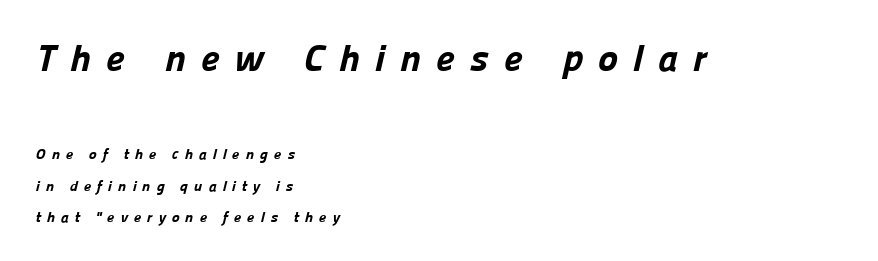
{"serif": "no", "bold": "yes", "weight": "bold", "width": "normal", "stroke_contrast": "low", "x_height": "medium", "monospaced": "no", "underline": "no", "align": "left", "line_spacing": "loose", "line_spacing_ratio": 2.08, "letter_spacing": "wide", "letter_spacing_em": 0.39, "larger_block": "first", "size_ratio": 2.53, "glyph_px": 38}
